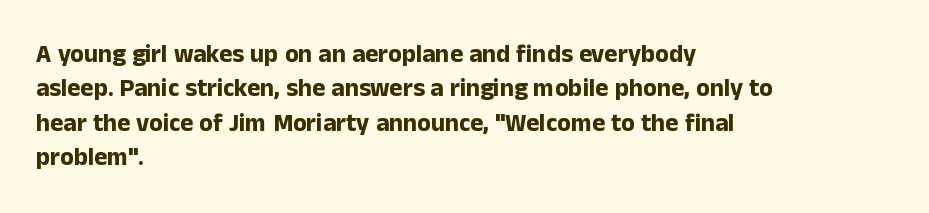
Plain, unruled lines of type. Italic: no, the glyphs are upright roman. The face used here has the dense, thick strokes of a bold. Compared with typical paragraphs, the rows here are spaced about the same. The paragraph has a hard left edge and a soft right edge. Here the glyphs are tracked normally, forming tight word shapes.
